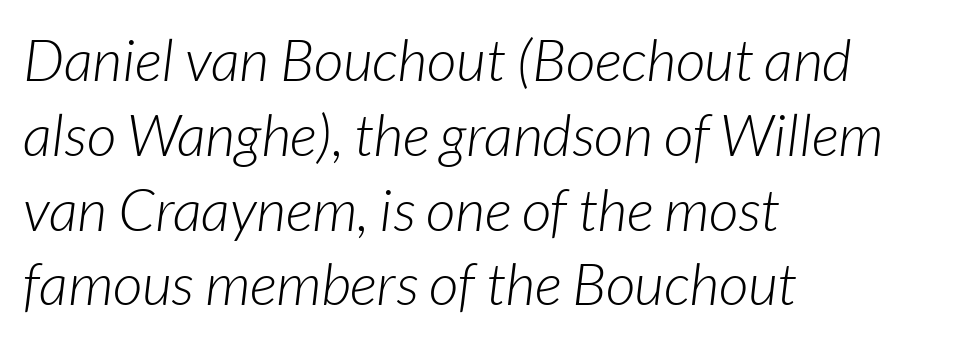
Tracking here is standard; glyphs follow each other at the usual distance. Compared with a typical body face, this is equally light or lighter still. Every character sits at an angle, as italics do. Teacher's note: observe the even left margin — that is flush-left alignment.
